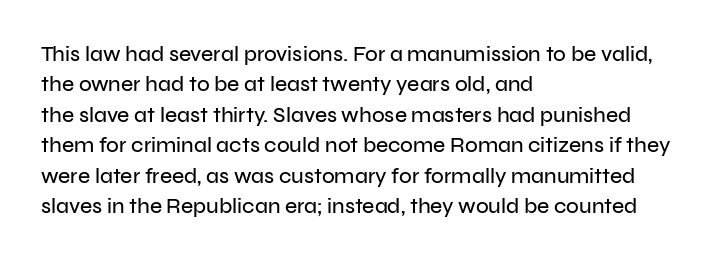
The image shows 21 px text type, upright; set left-aligned, normal line spacing (1.45x), normal letter spacing, not underlined.
